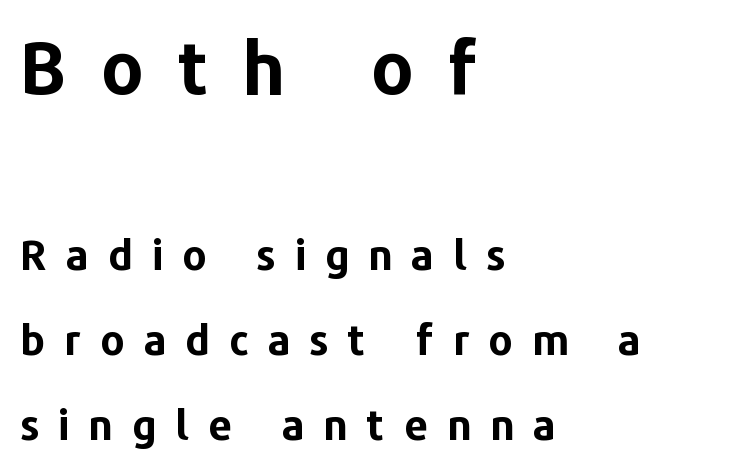
The image shows 73 px bold sans-serif type, upright; set left-aligned, loose line spacing (2.03x), unusually wide letter spacing (+0.45 em), not underlined; the first (top) block is 1.74x larger; low stroke contrast and a medium x-height.
